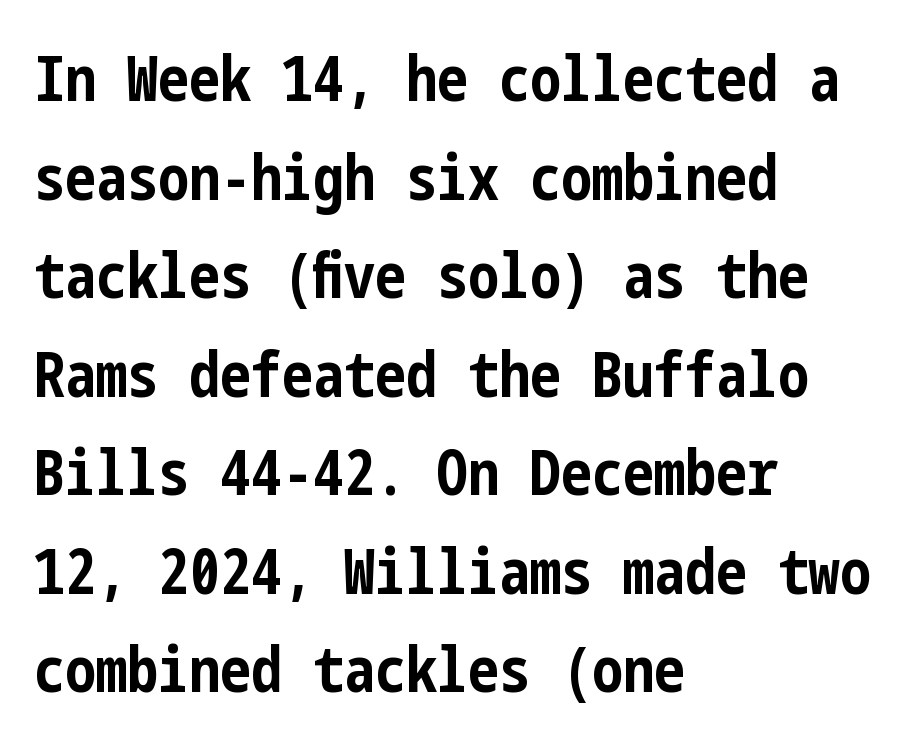
The image shows 62 px bold, condensed sans-serif type, upright; set left-aligned, normal line spacing (1.59x), normal letter spacing, not underlined; low stroke contrast and a medium x-height.
